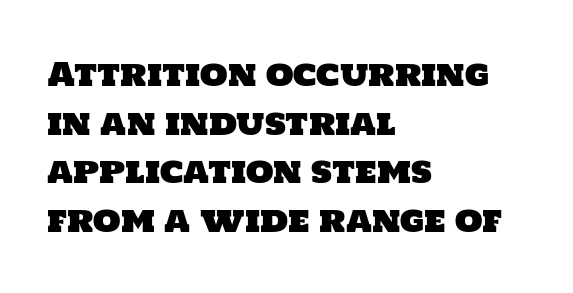
Q: Is the typeface a serif or a sans-serif typeface? A: Sans-serif.
Q: Is the text underlined? A: No.
Q: How is the paragraph aligned? A: Left-aligned.
Q: Is the spacing between letters normal or unusually wide? A: Normal.
Q: Is the spacing between lines tight, normal or loose? A: Normal.
Q: Width (condensed, normal, or wide)? A: Normal.
Q: Stroke contrast? A: Low.
Q: x-height? A: Large.
Q: Monospaced? A: No.
